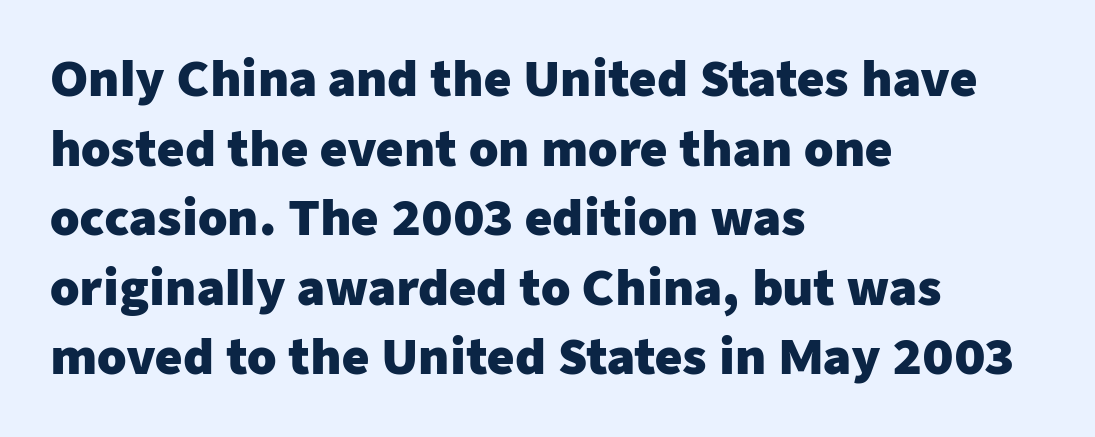
{"serif": "no", "italic": "no", "bold": "yes", "weight": "heavy", "width": "normal", "stroke_contrast": "low", "x_height": "medium", "monospaced": "no", "underline": "no", "align": "left", "line_spacing": "normal", "line_spacing_ratio": 1.48, "letter_spacing": "normal", "letter_spacing_em": 0.0, "glyph_px": 47}
